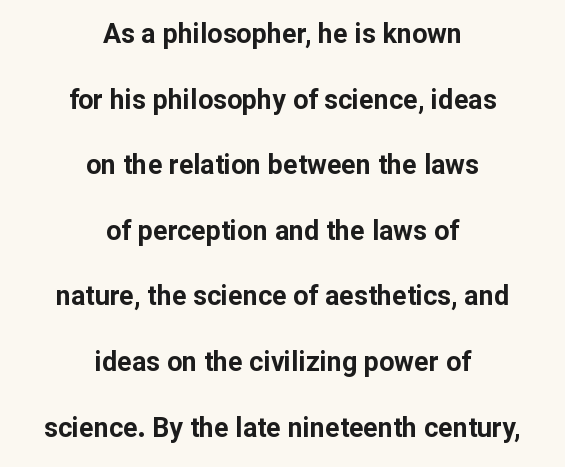
One-word summary of the alignment: center. Tall strokes in this sample are plumb rather than angled. Weight check: bold — yes, fully. Words appear dense and cohesive because spacing is normal. Leading: increased. Check the space under the baseline: it is left empty.
